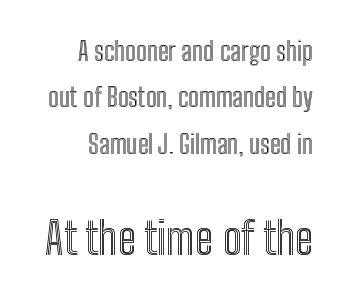
The image shows 45 px condensed type, upright; set right-aligned, line spacing 1.78x, normal letter spacing, not underlined; the second (bottom) block is 1.73x larger; a medium x-height.
